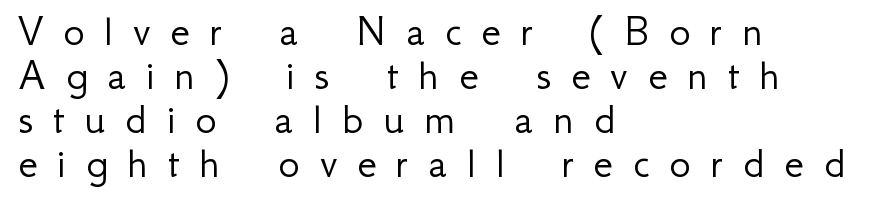
The image shows 45 px light sans-serif type, upright; set left-aligned, tight line spacing (0.98x), unusually wide letter spacing (+0.44 em), not underlined; low stroke contrast and a small x-height.
